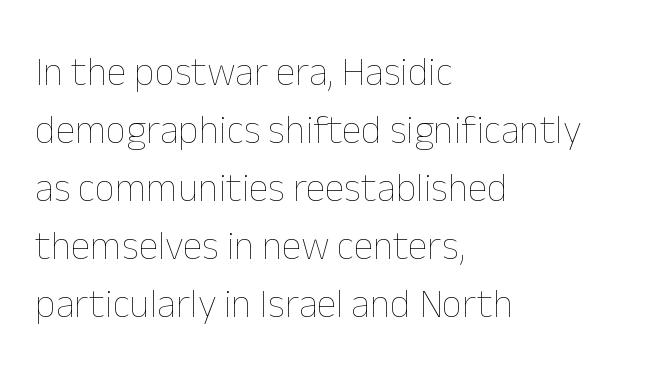
Regarding leading, the lines here are spaced in the standard way. The axis of the letterforms is exactly vertical. The letters advance in unequal steps, a hallmark of proportional type. Heft: none added — not bold. Anything drawn beneath the words? Only blank space.
